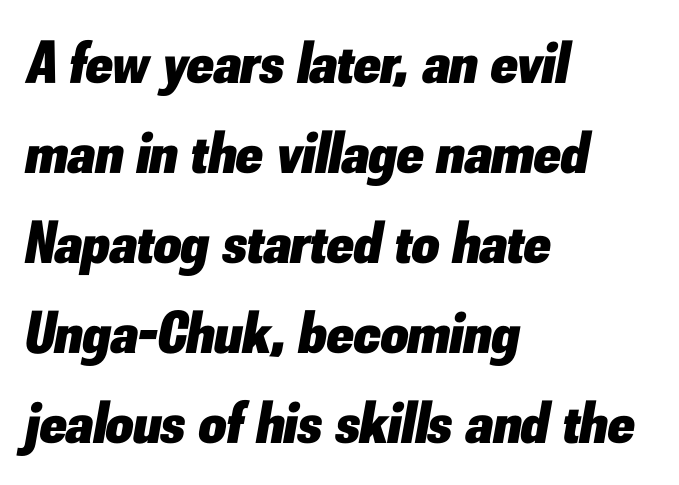
Leading: standard. These lines are set flush left with a ragged right edge. If you drew a line through each stem, it would be angled. This is heavy type, rendered in bold. Inter-character spacing is left at the font's built-in metrics. The passage shown is typed in a proportional face where columns would drift.
